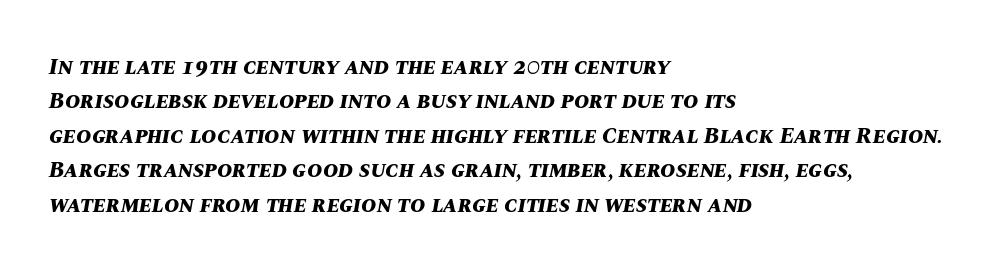
Q: Is the text bold? A: Yes.
Q: Is the text italic (slanted)? A: Yes, it leans right by about 10 degrees.
Q: Is the text underlined? A: No.
Q: How is the paragraph aligned? A: Left-aligned.
Q: Is the spacing between letters normal or unusually wide? A: Normal.
Q: Is the spacing between lines tight, normal or loose? A: Normal.
